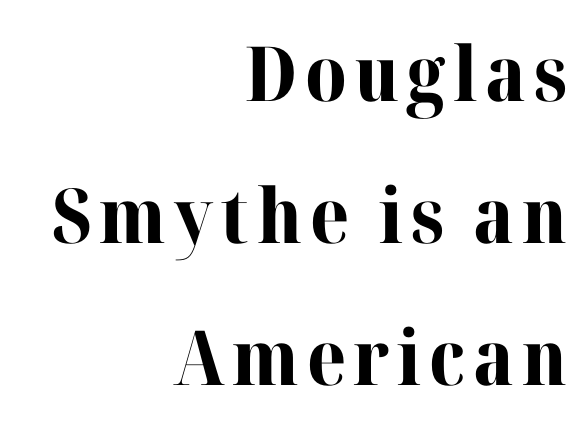
{"serif": "yes", "italic": "no", "bold": "yes", "weight": "bold", "width": "normal", "stroke_contrast": "high", "x_height": "medium", "monospaced": "no", "underline": "no", "align": "right", "line_spacing_ratio": 1.87, "glyph_px": 76}
